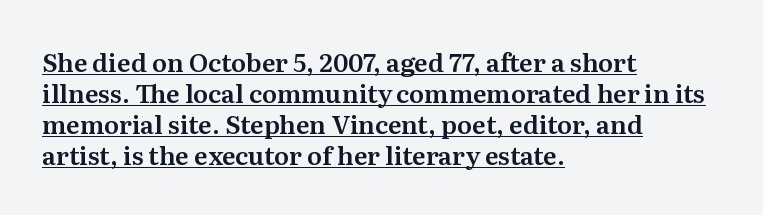
{"italic": "no", "underline": "yes", "align": "left", "line_spacing_ratio": 1.24, "letter_spacing": "normal", "letter_spacing_em": 0.0, "glyph_px": 25}
